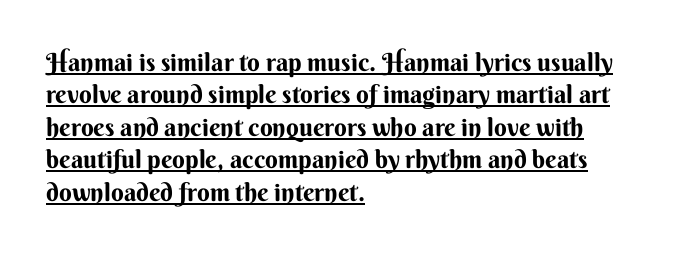
{"italic": "no", "bold": "yes", "underline": "yes", "align": "left", "line_spacing": "normal", "line_spacing_ratio": 1.3, "letter_spacing": "normal", "letter_spacing_em": 0.0, "glyph_px": 25}
